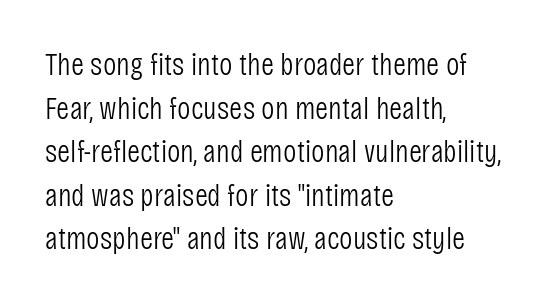
Leftover space on each line is placed entirely after the last word. The font family rendered here belongs to the sans-serif group. Varying glyph widths throughout — classic text-font behaviour. This reads as an unemphasized weight, regular at the heaviest.
